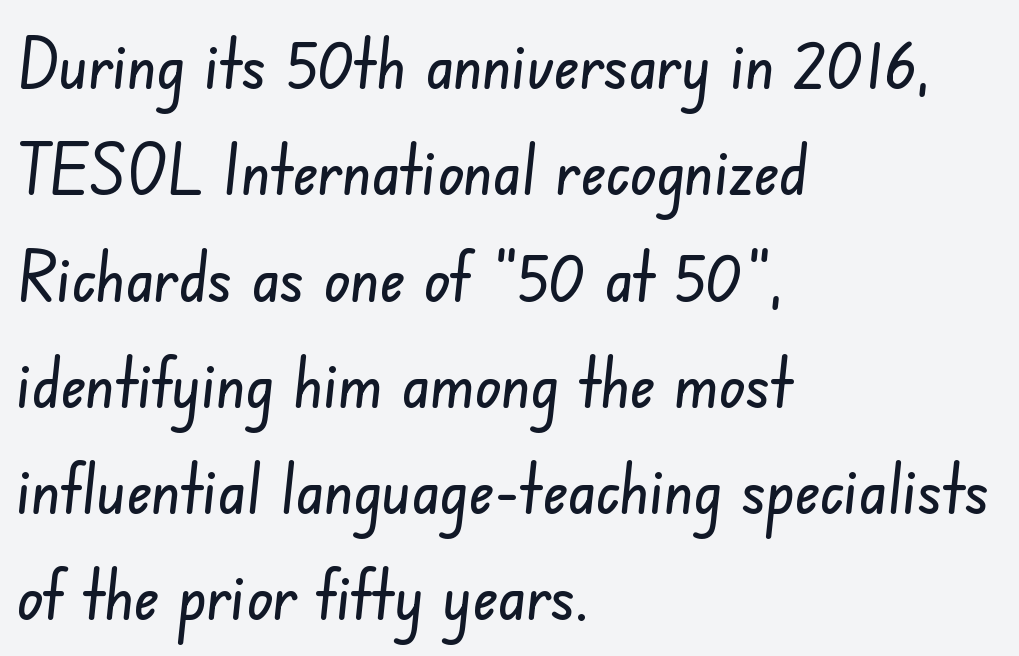
{"serif": "no", "width": "condensed", "stroke_contrast": "low", "x_height": "small", "monospaced": "no", "underline": "no", "align": "left", "line_spacing": "normal", "line_spacing_ratio": 1.54, "letter_spacing": "normal", "letter_spacing_em": 0.0, "glyph_px": 69}
